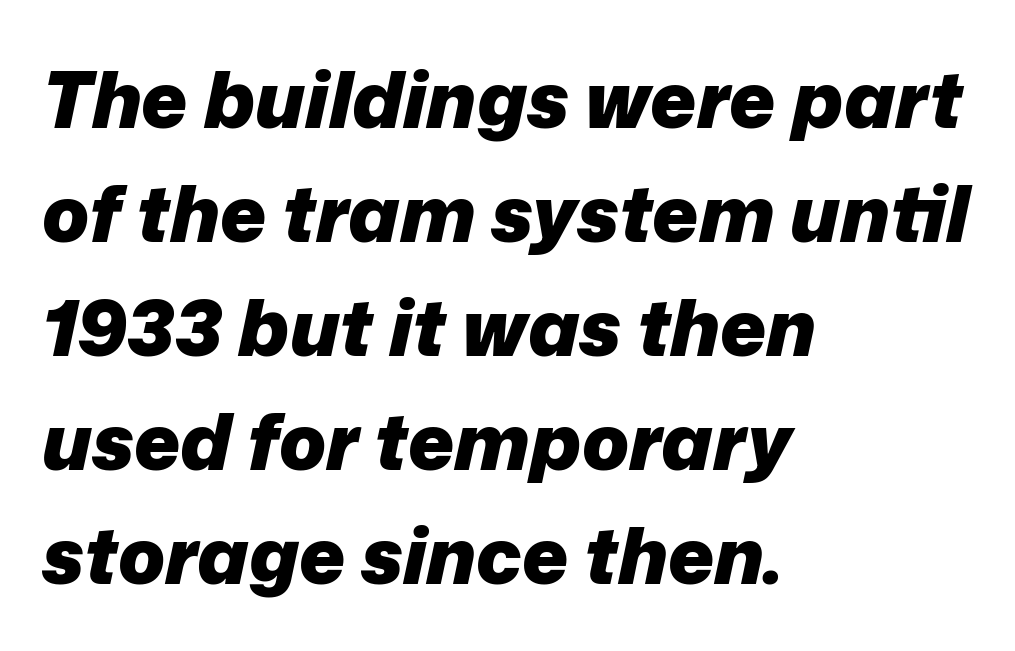
The text block is weighted toward the left margin, trailing off unevenly rightward. Strokes here are thick enough to call this a true bold. The passage shown stacks its lines at a standard gap. Glyph-to-glyph distance matches everyday printed text. In terms of posture, this sample is oblique.
